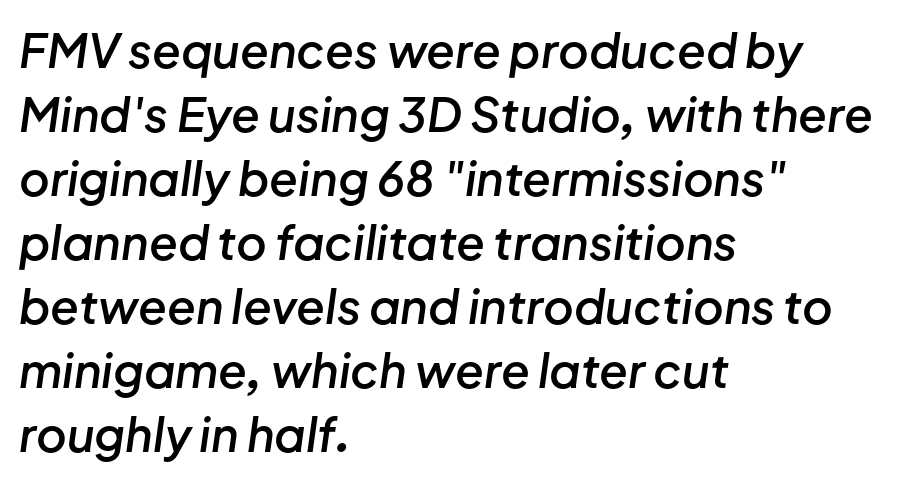
The image shows 47 px semibold type, italic (leaning right); set left-aligned, normal line spacing (1.36x), normal letter spacing, not underlined; low stroke contrast and a medium x-height.
